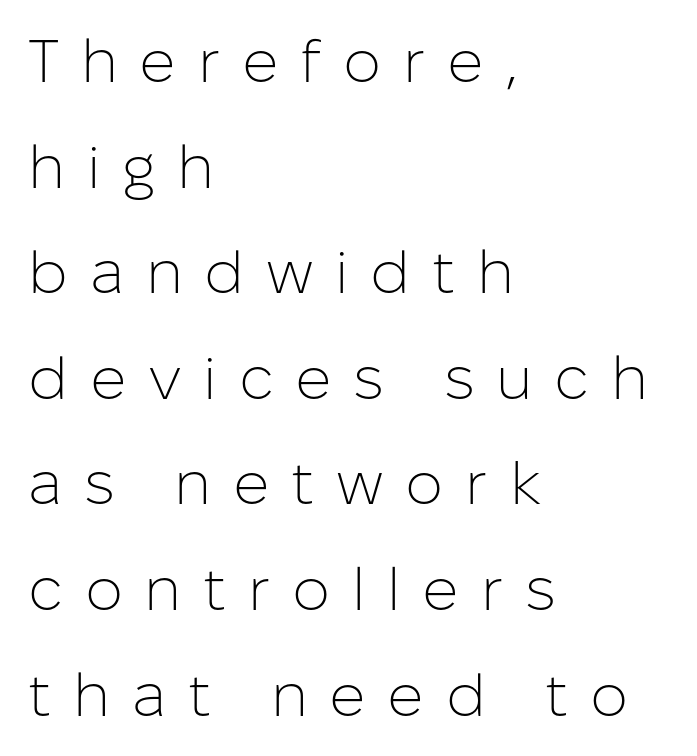
The image shows 60 px light sans-serif type, upright; set left-aligned, line spacing 1.76x, unusually wide letter spacing (+0.36 em), not underlined; low stroke contrast and a medium x-height.
